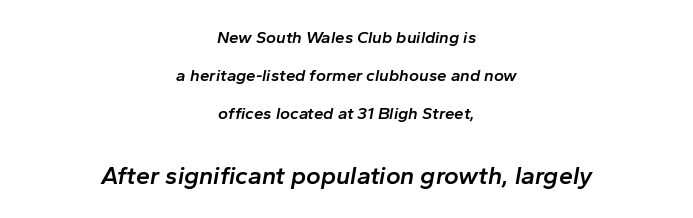
The image shows 25 px text type, italic (leaning right); set centered, loose line spacing (2.24x), normal letter spacing, not underlined; the second (bottom) block is 1.47x larger.
